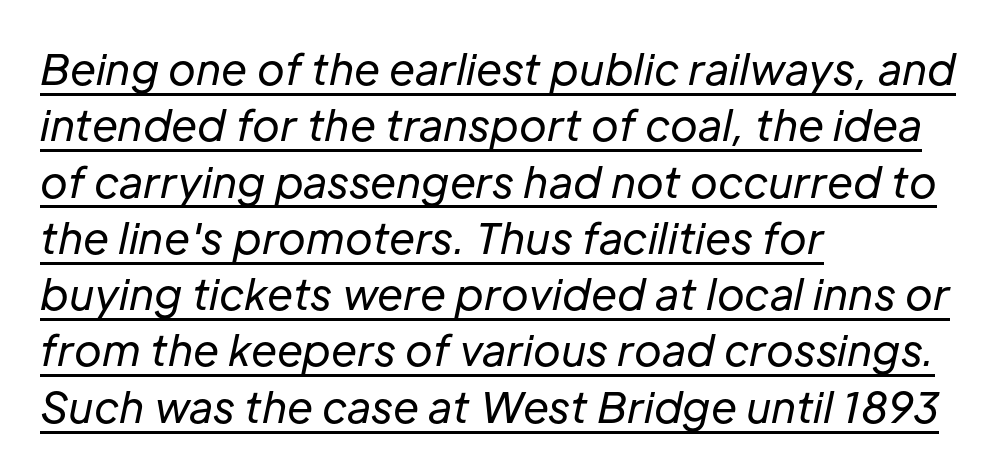
{"italic": "yes", "lean": "right", "slant_degrees": 12, "bold": "no", "weight": "regular", "width": "normal", "stroke_contrast": "low", "x_height": "medium", "monospaced": "no", "underline": "yes", "align": "left", "line_spacing": "normal", "line_spacing_ratio": 1.34, "letter_spacing": "normal", "letter_spacing_em": 0.0, "glyph_px": 42}
